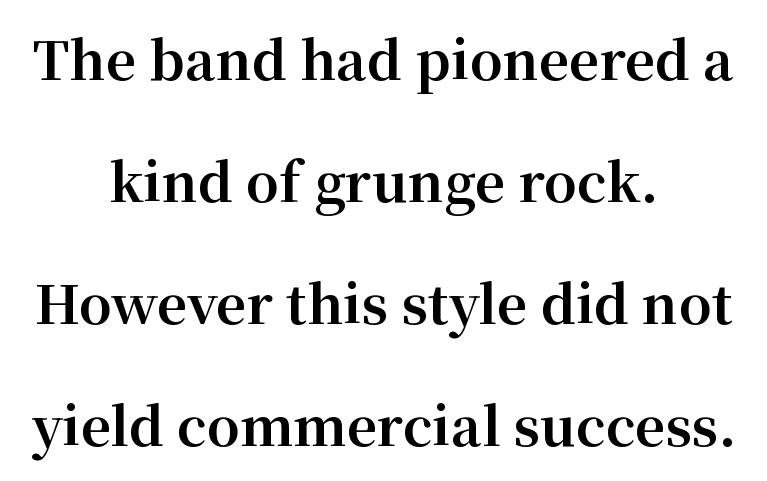
The block of text is sparse from top to bottom, with ample space between rows. The area under the type is left untouched. Proportional: the letters do not fall into vertical columns. Centered paragraph, ragged on both sides. The font family rendered here belongs to the serif group. The sample has been set heavy, in full bold.
